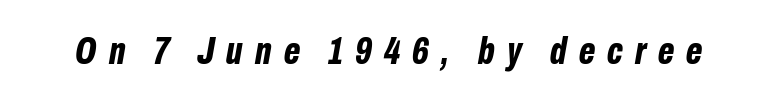
The passage shown is typed in a proportional face where columns would drift. The glyphs have the mass of a bold cut. Look at the tracking — it's clearly loosened, letters drifting apart. Descender tails drop into unmarked territory. Yep, that's italic — everything's leaning.
